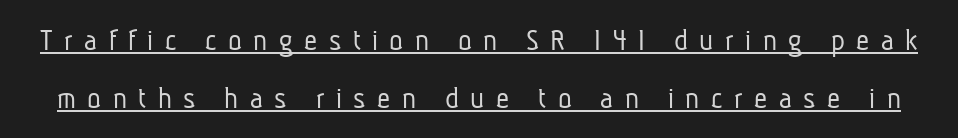
{"serif": "no", "bold": "no", "weight": "light", "width": "condensed", "stroke_contrast": "low", "x_height": "medium", "monospaced": "no", "underline": "yes", "line_spacing_ratio": 1.81, "letter_spacing": "wide", "letter_spacing_em": 0.36, "glyph_px": 32}
